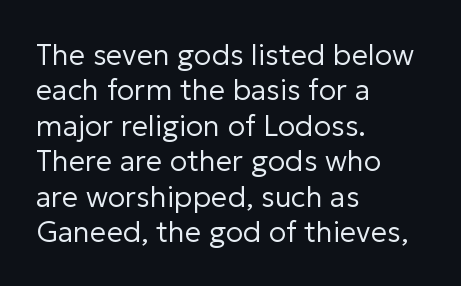
Nope, not italic — everything's standing straight. The letterforms sit shoulder to shoulder at normal distance. No extra ink here — the face is not bold. Check under the words: just untouched page. The text block is weighted toward the left margin, trailing off unevenly rightward. You could not count columns in this text — the font is proportionally spaced.
